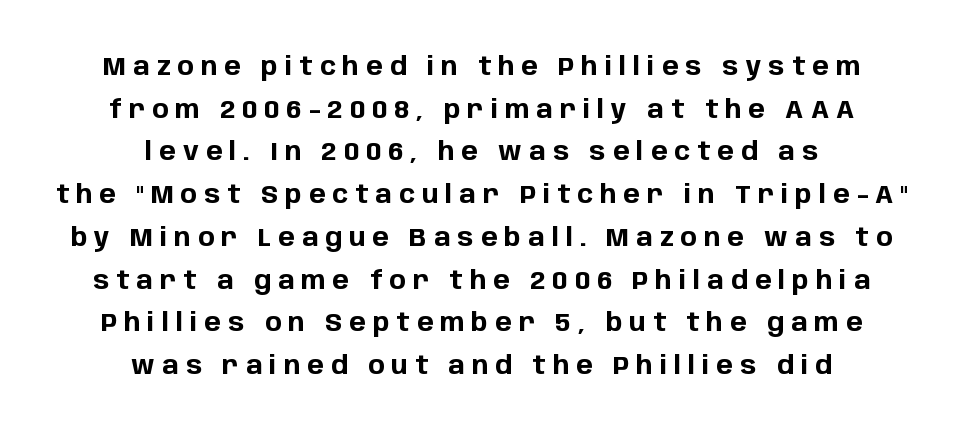
The image shows 25 px bold type, upright; set centered, line spacing 1.71x, unusually wide letter spacing (+0.28 em), not underlined.
